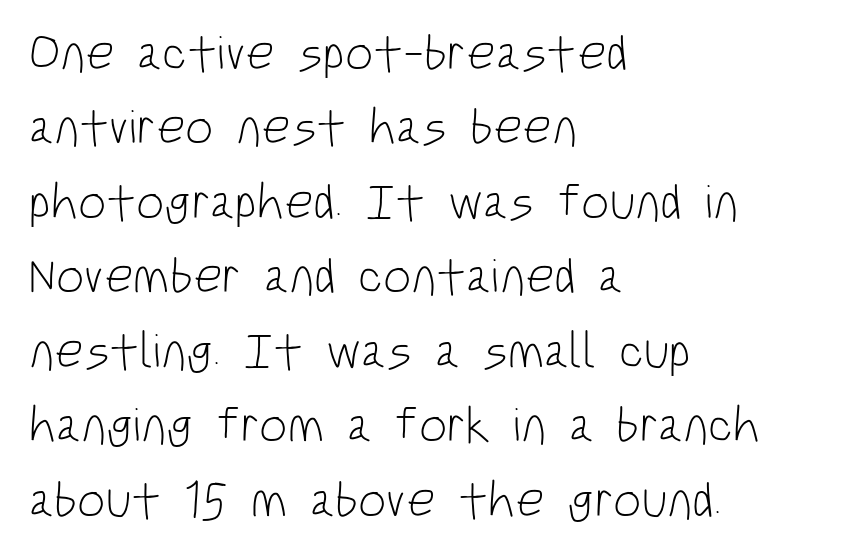
{"serif": "no", "italic": "no", "bold": "no", "weight": "light", "width": "condensed", "stroke_contrast": "low", "x_height": "large", "monospaced": "no", "underline": "no", "align": "left", "line_spacing": "normal", "line_spacing_ratio": 1.49, "letter_spacing": "normal", "letter_spacing_em": 0.0, "glyph_px": 50}
